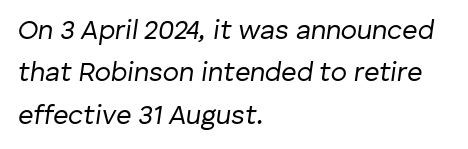
Q: Is the text bold? A: No.
Q: Is the text italic (slanted)? A: Yes, it leans right by about 8 degrees.
Q: Is the text underlined? A: No.
Q: How is the paragraph aligned? A: Left-aligned.
Q: Is the spacing between letters normal or unusually wide? A: Normal.
Q: Is the spacing between lines tight, normal or loose? A: Normal.
